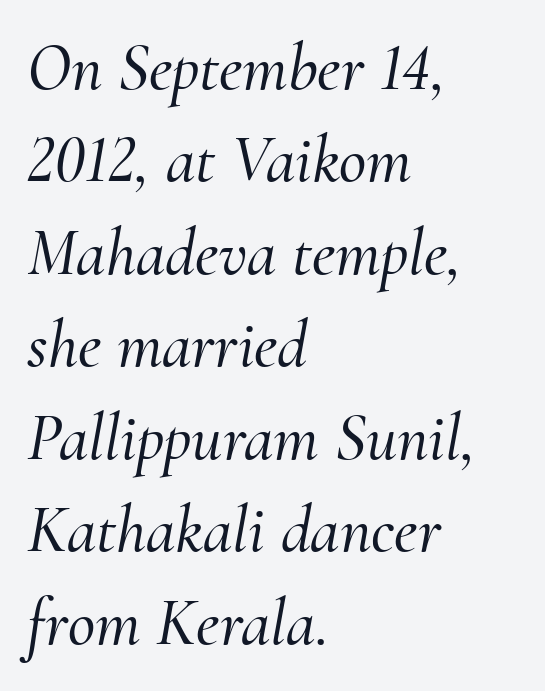
Rendered with sloped, italic letterforms. The lines in this sample share a left origin and differ only in where they stop. Look at the bottom of the vertical strokes: they flare into serifs here. Letter spacing: default. Think of a printed novel: that variable character pitch is what you see here.
